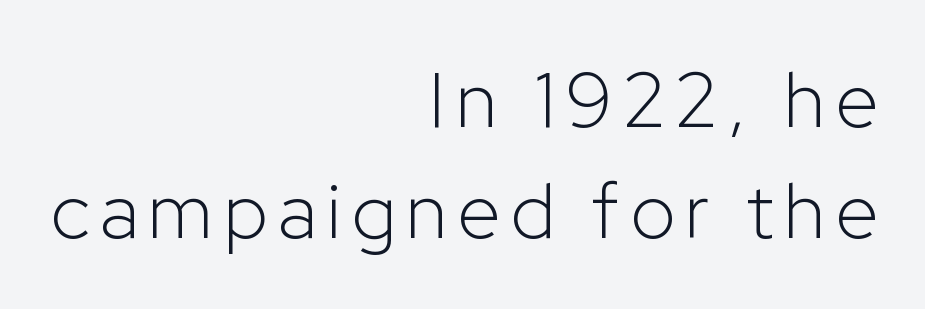
A flush-right, rag-left setting is used for this passage. If you measured baseline to baseline, you'd find a middling distance. A typesetter would call this proportional, since set widths differ per character. Nothing sits at the stroke ends, so this counts as sans-serif.
